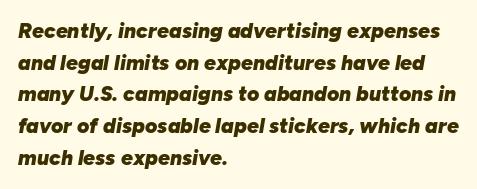
Decoration check: the copy has no underline. The strokes are fattened all the way to bold. The compositor pushed each line to the left boundary. This block has exactly the height ordinary leading produces. The letters are slanted; this is an italic face. What stands out about the letter spacing? Nothing — it is the standard amount.
